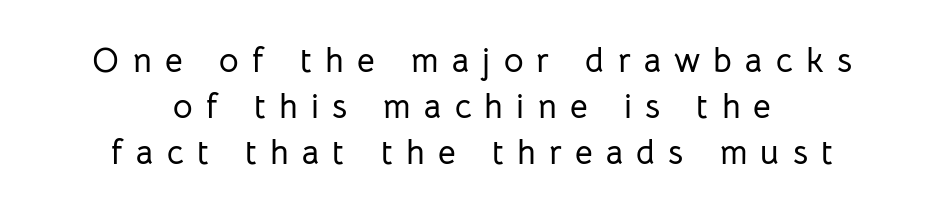
This block has exactly the height ordinary leading produces. This is roman type, the default non-slanted kind. The letters carry no serifs — their stems end cleanly without finishing strokes. Compared with typical body copy, the letter spacing here is much looser.
